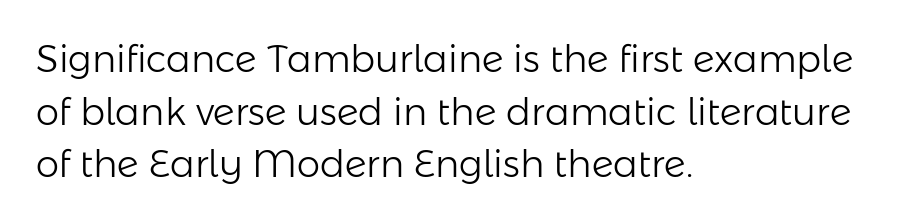
The image shows 37 px light sans-serif type, upright; set left-aligned, normal line spacing (1.42x), normal letter spacing, not underlined; low stroke contrast and a medium x-height.
